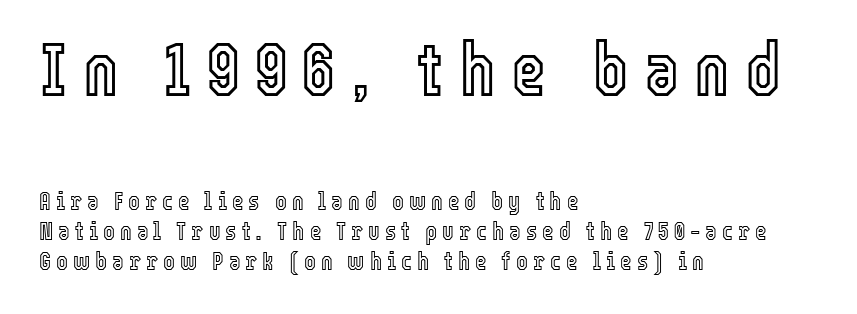
Q: Is the text italic (slanted)? A: No, it is upright.
Q: Is the text underlined? A: No.
Q: How is the paragraph aligned? A: Left-aligned.
Q: Is the spacing between letters normal or unusually wide? A: Unusually wide.
Q: Which block of text is set in a larger size, the first (top) or the second (bottom)? A: The first (top) one.
Q: Width (condensed, normal, or wide)? A: Condensed.
Q: x-height? A: Medium.
Q: Monospaced? A: No.
